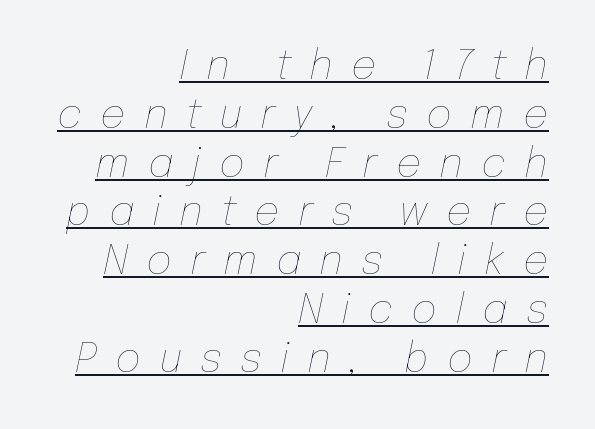
The image shows 40 px thin type, italic (leaning right); set right-aligned, line spacing 1.22x, unusually wide letter spacing (+0.45 em), underlined; low stroke contrast and a medium x-height.
